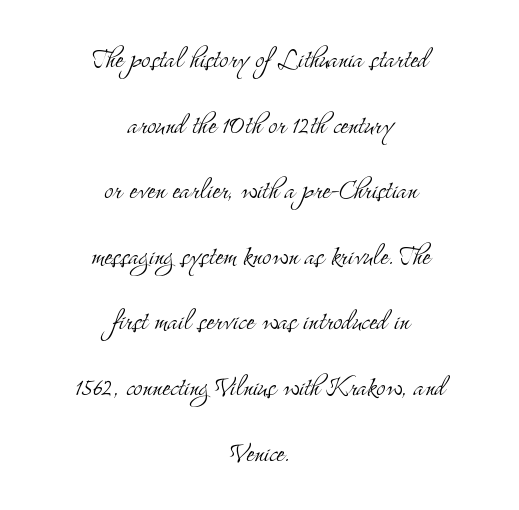
{"serif": "yes", "bold": "no", "weight": "light", "width": "condensed", "stroke_contrast": "medium", "x_height": "small", "monospaced": "no", "underline": "no", "align": "center", "line_spacing": "loose", "line_spacing_ratio": 1.93, "letter_spacing": "normal", "letter_spacing_em": 0.0, "glyph_px": 34}
